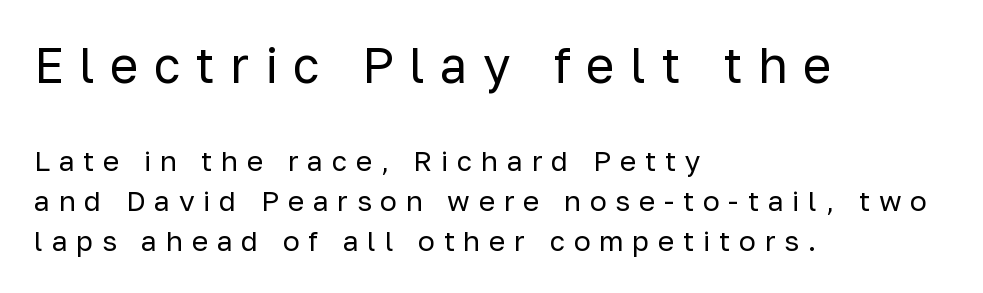
Q: Is the text bold? A: No.
Q: Is the text italic (slanted)? A: No, it is upright.
Q: Is the typeface a serif or a sans-serif typeface? A: Sans-serif.
Q: Is the text underlined? A: No.
Q: How is the paragraph aligned? A: Left-aligned.
Q: Is the spacing between letters normal or unusually wide? A: Unusually wide.
Q: Is the spacing between lines tight, normal or loose? A: Normal.
Q: Which block of text is set in a larger size, the first (top) or the second (bottom)? A: The first (top) one.
Q: Width (condensed, normal, or wide)? A: Normal.
Q: Stroke contrast? A: Low.
Q: x-height? A: Medium.
Q: Monospaced? A: No.
